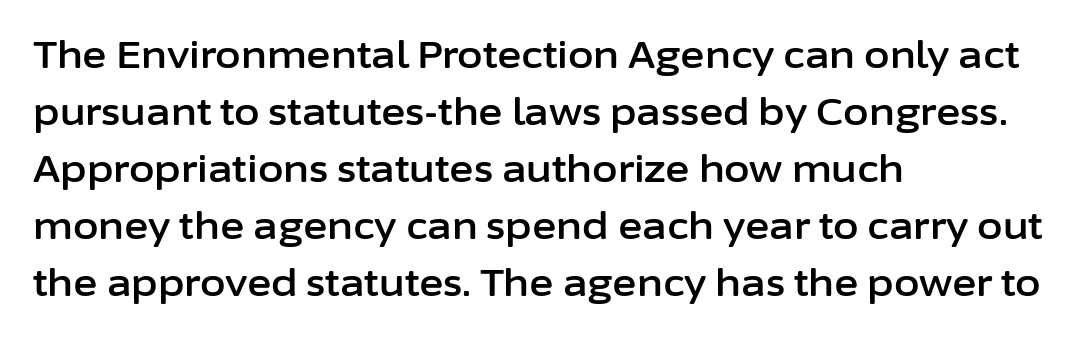
The image shows 37 px sans-serif type, upright; set left-aligned, normal line spacing (1.54x), normal letter spacing, not underlined; low stroke contrast and a medium x-height.
